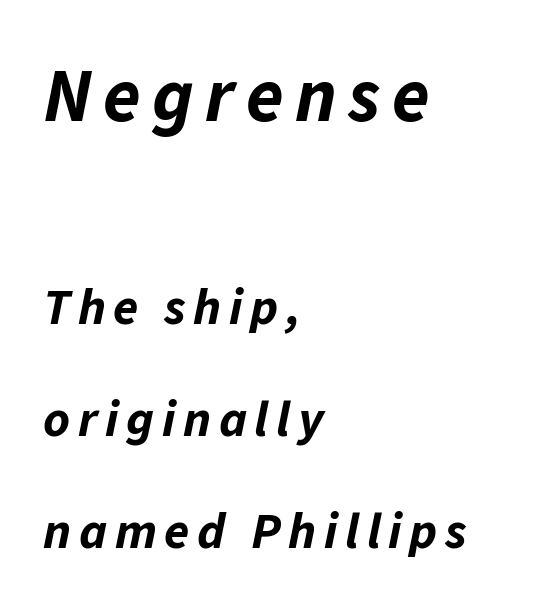
The image shows 76 px bold type, italic (leaning right); set left-aligned, loose line spacing (2.2x), not underlined; the first (top) block is 1.49x larger; low stroke contrast and a medium x-height.
